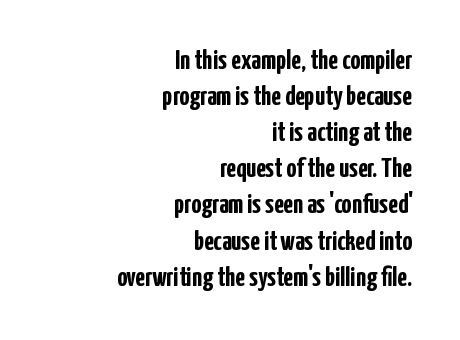
{"serif": "no", "italic": "no", "bold": "yes", "weight": "semibold", "width": "condensed", "stroke_contrast": "low", "x_height": "medium", "monospaced": "no", "underline": "no", "align": "right", "line_spacing": "normal", "line_spacing_ratio": 1.29, "letter_spacing": "normal", "letter_spacing_em": 0.0, "glyph_px": 28}
